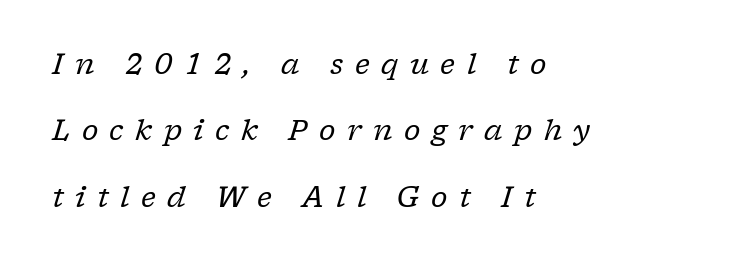
Anything drawn beneath the words? Only blank space. The face used here is rendered with a markedly widened letterfit. Does the copy run flush right? No — it runs flush left. Are there feet on the stems? There are — it's a serif.
